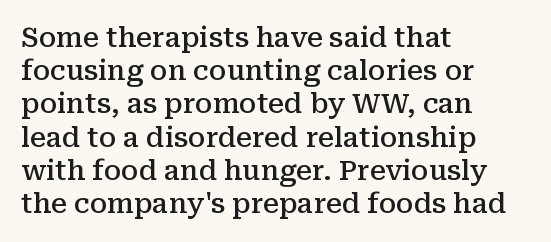
Q: Is the text bold? A: Semi-bold.
Q: Is the text italic (slanted)? A: No, it is upright.
Q: Is the text underlined? A: No.
Q: How is the paragraph aligned? A: Left-aligned.
Q: Is the spacing between letters normal or unusually wide? A: Normal.
